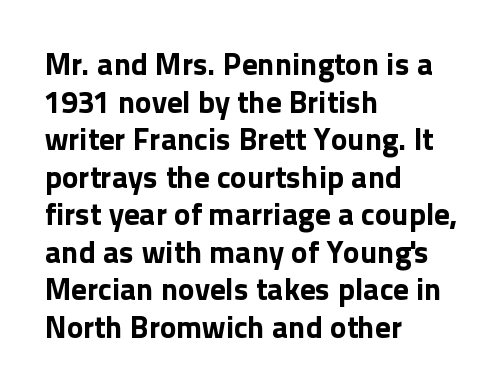
{"serif": "no", "italic": "no", "bold": "yes", "weight": "bold", "width": "normal", "x_height": "medium", "monospaced": "no", "underline": "no", "align": "left", "line_spacing_ratio": 1.21, "letter_spacing": "normal", "letter_spacing_em": 0.0, "glyph_px": 31}
